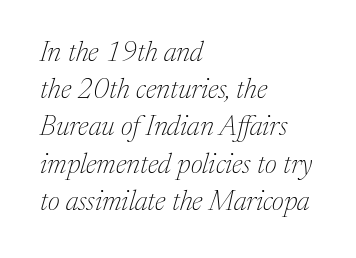
{"serif": "yes", "italic": "yes", "lean": "right", "slant_degrees": 17, "bold": "no", "weight": "thin", "width": "normal", "stroke_contrast": "medium", "x_height": "medium", "monospaced": "no", "underline": "no", "align": "left", "line_spacing": "normal", "line_spacing_ratio": 1.33, "letter_spacing": "normal", "letter_spacing_em": 0.0, "glyph_px": 28}
